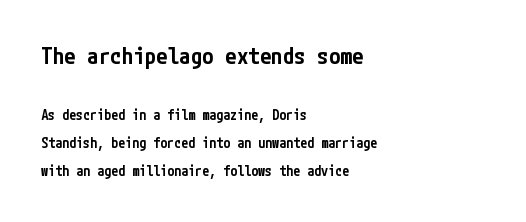
Where is the straight margin? On the left. This layout puts the oversized block above and the modest block below. Standard letterfit; no display-style spreading of the glyphs. Does the weight exceed regular? Yes, but only to semibold.
